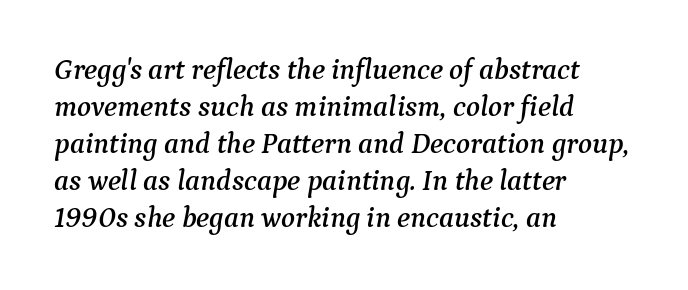
The image shows 29 px serif type, italic (leaning right); set left-aligned, normal line spacing (1.28x), normal letter spacing, not underlined; medium stroke contrast and a medium x-height.
